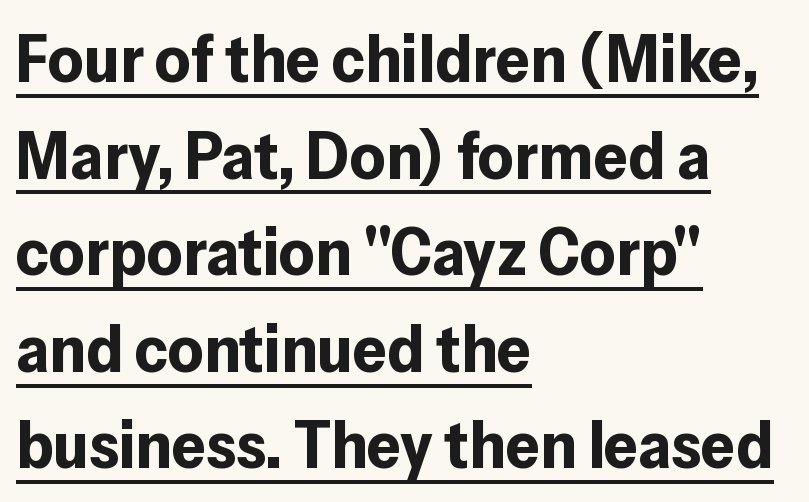
The image shows 68 px bold sans-serif type, upright; set left-aligned, normal line spacing (1.42x), normal letter spacing, underlined; low stroke contrast and a medium x-height.
